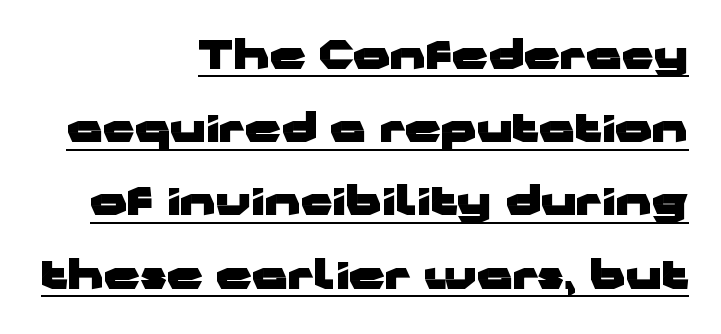
Notice how thick the strokes are: this is what a full bold looks like. Is this a fixed-width face? No — the glyphs have proportional, varying widths. The text was rendered using a sans face with plain stroke endings. The horizontal fit of the characters is conventional and even.
